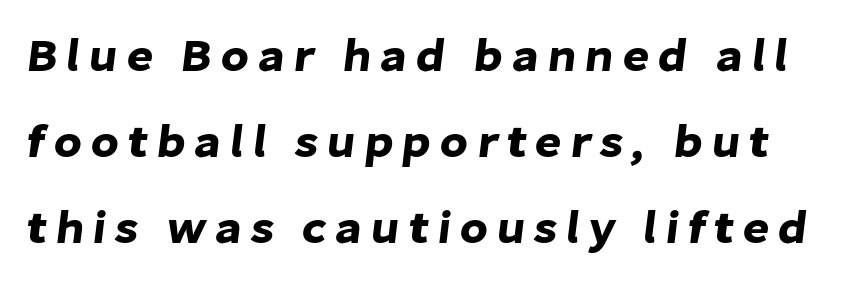
The rendering uses natural spacing where letterforms have individual widths. Any mark beneath the type? The region is blank. Stroke terminals: plain, sans-serif.
